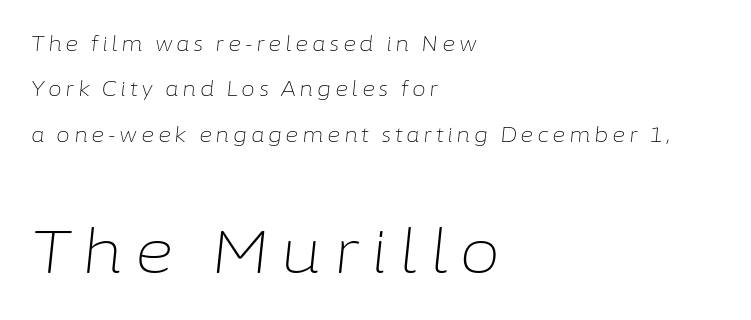
{"italic": "yes", "lean": "right", "slant_degrees": 6, "bold": "no", "weight": "light", "width": "normal", "stroke_contrast": "low", "x_height": "medium", "monospaced": "no", "underline": "no", "align": "left", "line_spacing": "loose", "line_spacing_ratio": 2.27, "larger_block": "second", "size_ratio": 3.0, "glyph_px": 60}
